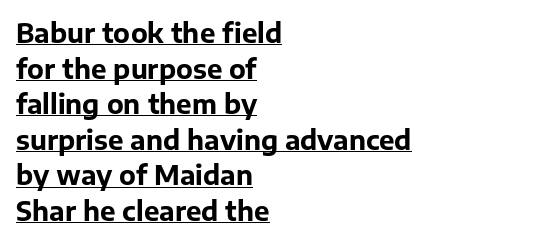
The image shows 26 px bold type, upright; set left-aligned, normal line spacing (1.37x), normal letter spacing, underlined.
